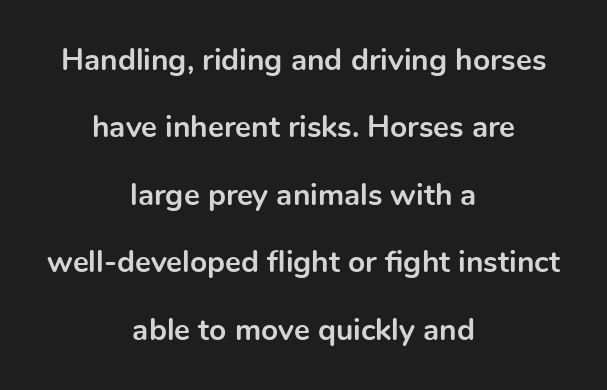
{"serif": "no", "italic": "no", "bold": "yes", "weight": "bold", "width": "normal", "x_height": "medium", "monospaced": "no", "underline": "no", "align": "center", "line_spacing": "loose", "line_spacing_ratio": 2.25, "letter_spacing": "normal", "letter_spacing_em": 0.0, "glyph_px": 30}
